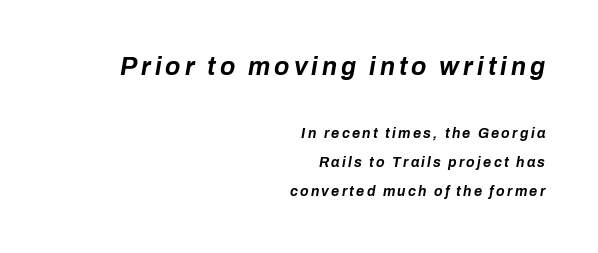
The image shows 25 px bold type, italic (leaning right); set right-aligned, loose line spacing (2.08x), not underlined; the first (top) block is 1.79x larger.
